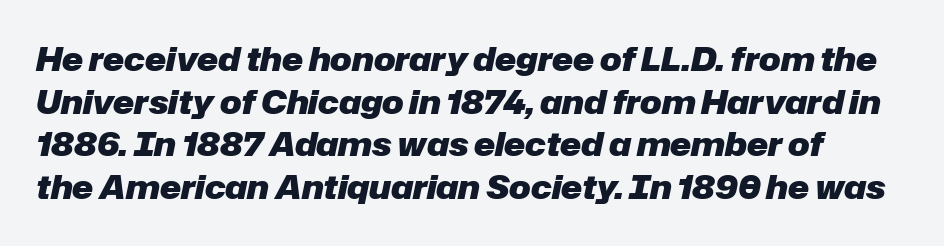
The image shows 32 px heavy type, italic (leaning right); set normal line spacing (1.33x), normal letter spacing, not underlined; low stroke contrast and a medium x-height.
